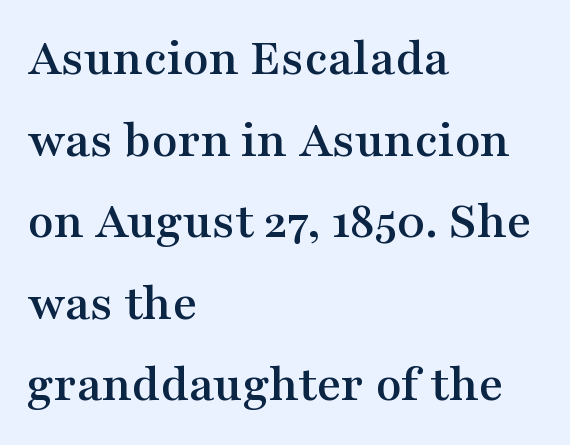
Q: Is the text italic (slanted)? A: No, it is upright.
Q: Is the typeface a serif or a sans-serif typeface? A: Serif.
Q: Is the text underlined? A: No.
Q: How is the paragraph aligned? A: Left-aligned.
Q: Is the spacing between letters normal or unusually wide? A: Normal.
Q: Is the spacing between lines tight, normal or loose? A: Normal.
Q: Width (condensed, normal, or wide)? A: Wide.
Q: Stroke contrast? A: Medium.
Q: x-height? A: Medium.
Q: Monospaced? A: No.
